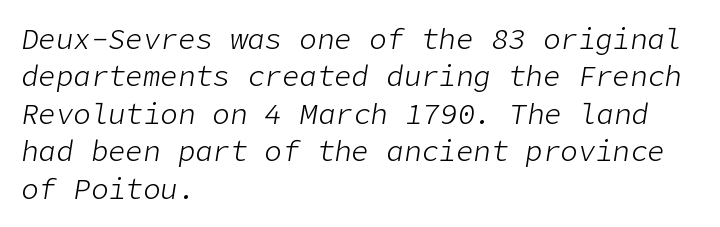
{"italic": "yes", "lean": "right", "slant_degrees": 9, "bold": "no", "weight": "light", "width": "normal", "stroke_contrast": "low", "x_height": "medium", "underline": "no", "align": "left", "line_spacing": "normal", "line_spacing_ratio": 1.29, "letter_spacing": "normal", "letter_spacing_em": 0.0, "glyph_px": 29}
